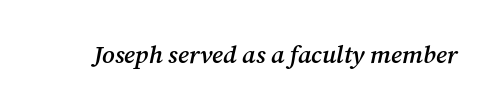
{"italic": "yes", "lean": "right", "slant_degrees": 12, "bold": "semi", "underline": "no", "letter_spacing": "normal", "letter_spacing_em": 0.0, "glyph_px": 25}
